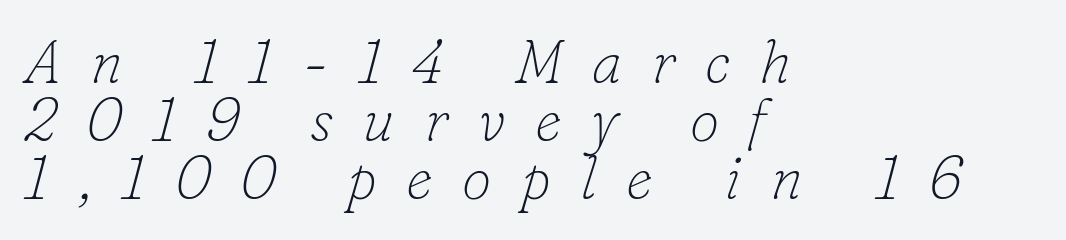
The image shows 60 px thin serif type, italic (leaning right); set left-aligned, tight line spacing (0.97x), unusually wide letter spacing (+0.49 em), not underlined; low stroke contrast and a small x-height.
